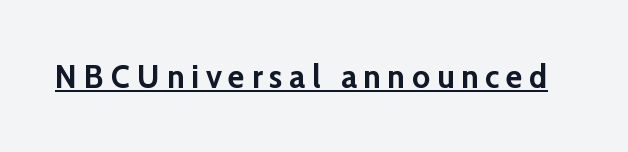
Q: Is the text bold? A: Yes.
Q: Is the text italic (slanted)? A: No, it is upright.
Q: Is the typeface a serif or a sans-serif typeface? A: Sans-serif.
Q: Is the text underlined? A: Yes.
Q: Is the spacing between letters normal or unusually wide? A: Unusually wide.
Q: Width (condensed, normal, or wide)? A: Normal.
Q: Stroke contrast? A: Low.
Q: x-height? A: Medium.
Q: Monospaced? A: No.
